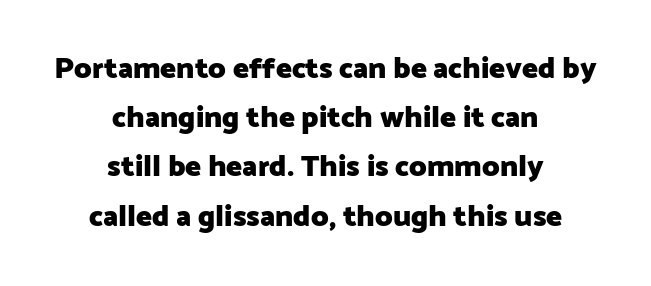
Q: Is the text bold? A: Yes.
Q: Is the text italic (slanted)? A: No, it is upright.
Q: Is the typeface a serif or a sans-serif typeface? A: Sans-serif.
Q: Is the text underlined? A: No.
Q: How is the paragraph aligned? A: Centered.
Q: Is the spacing between letters normal or unusually wide? A: Normal.
Q: Is the spacing between lines tight, normal or loose? A: Normal.
Q: Width (condensed, normal, or wide)? A: Normal.
Q: Stroke contrast? A: Low.
Q: x-height? A: Medium.
Q: Monospaced? A: No.
